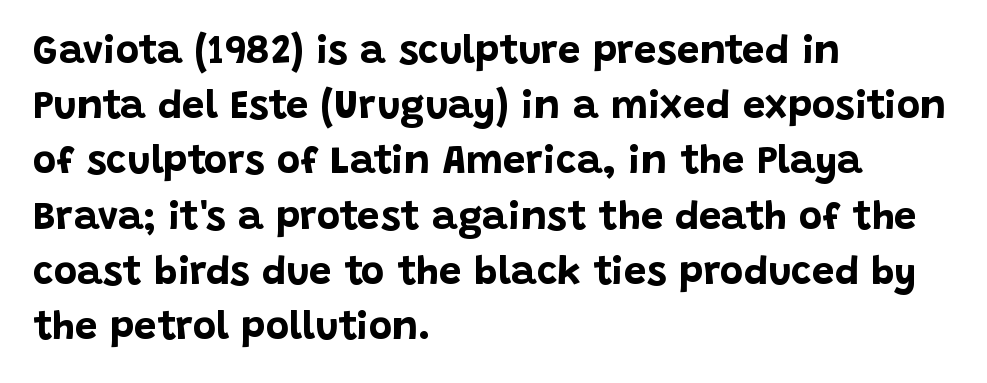
Q: Is the text bold? A: Yes.
Q: Is the text italic (slanted)? A: No, it is upright.
Q: Is the typeface a serif or a sans-serif typeface? A: Sans-serif.
Q: Is the text underlined? A: No.
Q: How is the paragraph aligned? A: Left-aligned.
Q: Is the spacing between letters normal or unusually wide? A: Normal.
Q: Is the spacing between lines tight, normal or loose? A: Normal.
Q: Width (condensed, normal, or wide)? A: Normal.
Q: Stroke contrast? A: Low.
Q: x-height? A: Large.
Q: Monospaced? A: No.
